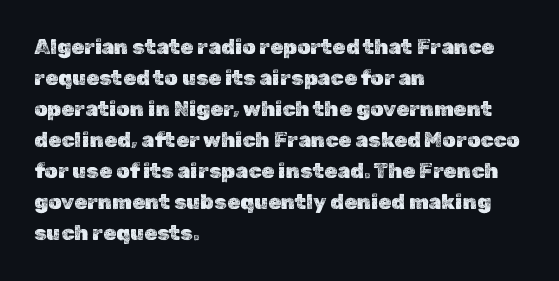
Q: Is the text italic (slanted)? A: No, it is upright.
Q: Is the text underlined? A: No.
Q: How is the paragraph aligned? A: Left-aligned.
Q: Is the spacing between letters normal or unusually wide? A: Normal.
Q: Is the spacing between lines tight, normal or loose? A: Normal.
